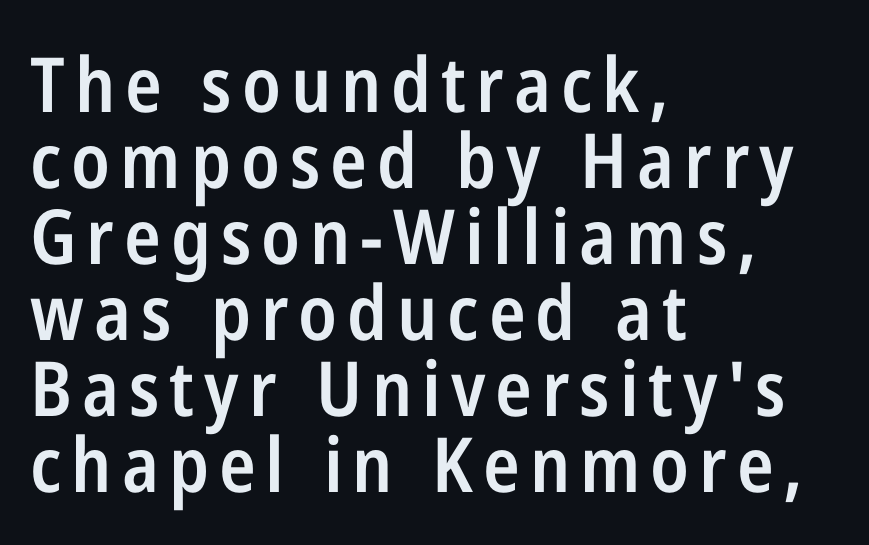
I'd call this a sans setting — the letters go barefoot. Honestly, there is no underline to notice here at all. Character widths vary here, with narrow letters taking less room than wide ones. Compared with typical paragraphs, the rows here are closer together. Its strokes are somewhat broadened, the hallmark of semibold type.
